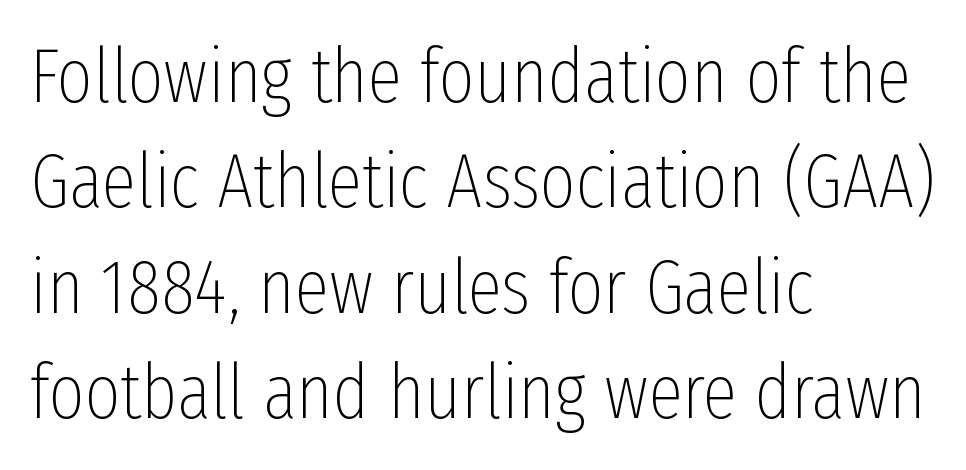
The image shows 77 px thin, condensed sans-serif type, upright; set left-aligned, normal line spacing (1.37x), normal letter spacing, not underlined; low stroke contrast and a medium x-height.
